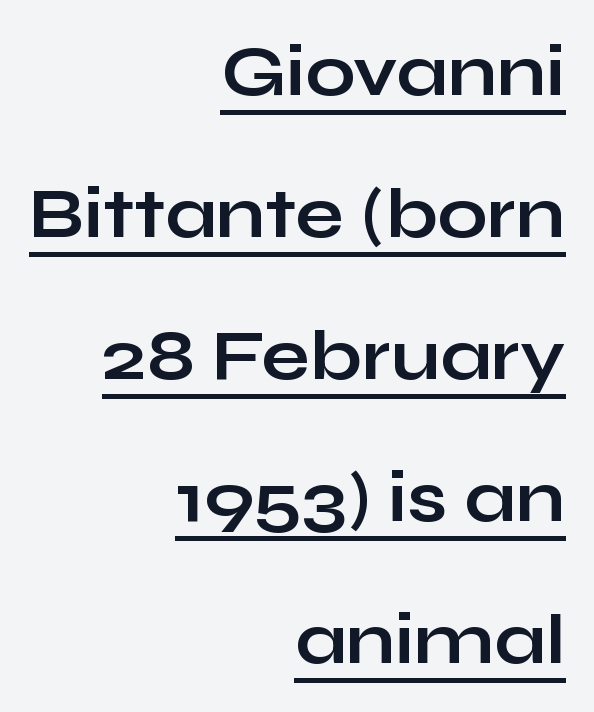
A rule runs beneath these lines of type. These lines are rendered in a variable-pitch font. These lines were composed using upright roman letters. Quick note: interline space is abundant.
